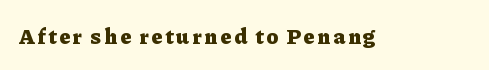
Weight check: bold — yes, fully. Rule under the text: the space is simply empty. Quick note: not italic, upright.
